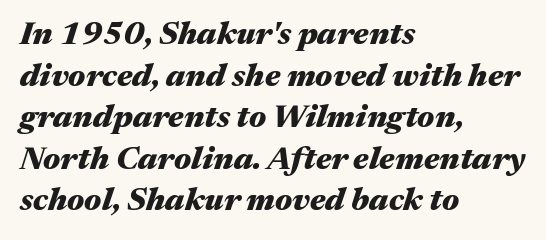
{"italic": "yes", "lean": "right", "slant_degrees": 17, "bold": "yes", "weight": "heavy", "width": "wide", "stroke_contrast": "medium", "x_height": "medium", "monospaced": "no", "underline": "no", "align": "left", "line_spacing": "normal", "line_spacing_ratio": 1.3, "letter_spacing": "normal", "letter_spacing_em": 0.0, "glyph_px": 32}
